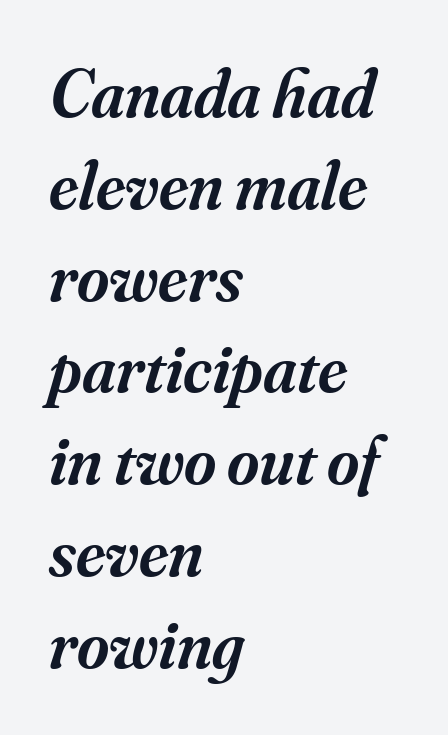
What weight is shown? A semibold, between regular and bold. What kind of face is this? One with serifs. Honestly, the row spacing looks completely unremarkable. No extra tracking has been applied to these lines.
